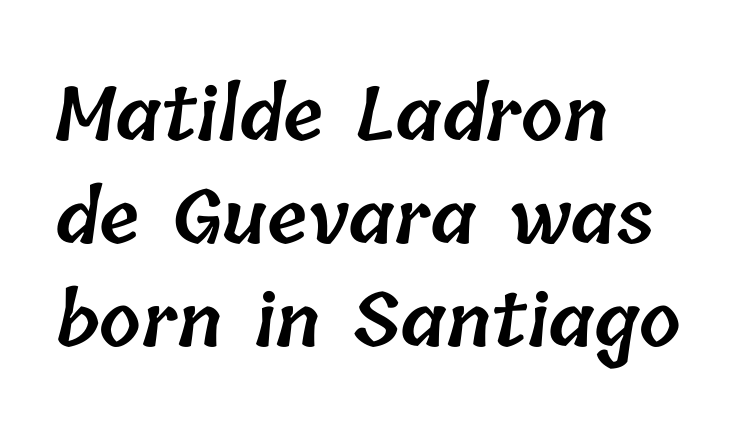
Line beginnings align vertically; line endings do not. Do the characters align in a grid? No, the font is proportional. The baseline area is clear. The letters are semibold — heavier than regular but short of a full bold. Does the leading feel generous? No, just average. How are the letters spaced? Ordinarily, with no added tracking.
